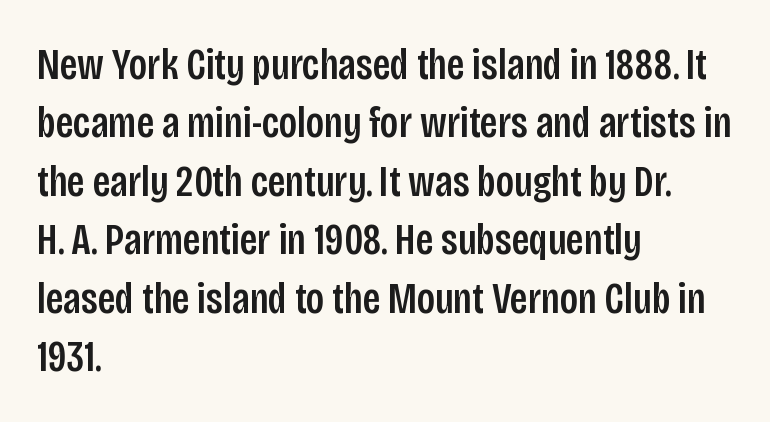
The image shows 45 px condensed sans-serif type, upright; set left-aligned, normal line spacing (1.3x), normal letter spacing, not underlined; low stroke contrast and a large x-height.
